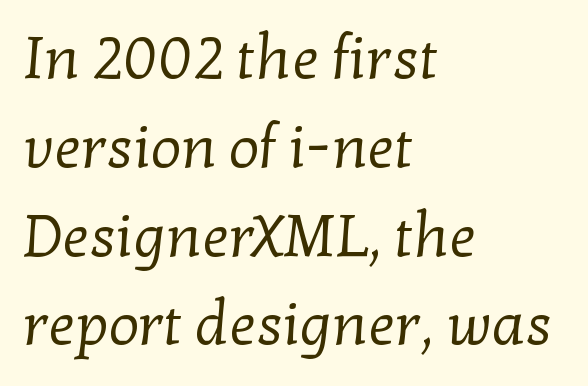
The weight tops out at a normal text grade. Baseline-to-baseline distance is the conventional proportion of letter height. Just letters on the line, the space beneath them empty. The passage shown is typed in a proportional face where columns would drift.
